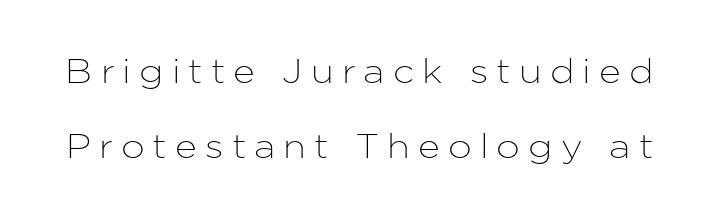
Unlike italic type, these characters show no tilt at all. In terms of letterform style, serifs are entirely absent. The passage shown is typed in a proportional face where columns would drift. Is there much room between lines? Yes — plenty of vertical air separates them. Tracking here is generous; glyphs stand well apart from one another. No word sits above an underline.
